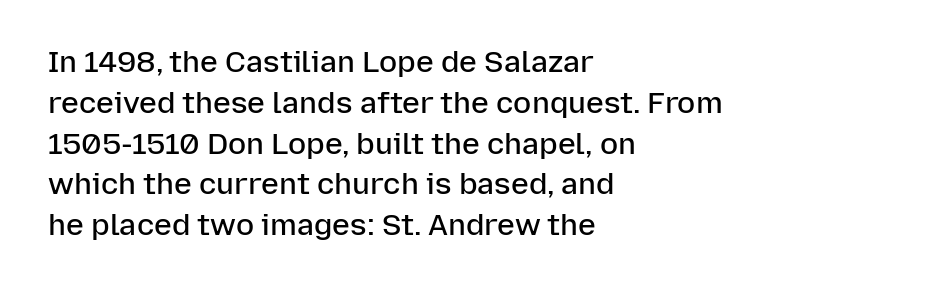
The image shows 30 px semibold sans-serif type, upright; set left-aligned, normal line spacing (1.36x), normal letter spacing, not underlined; low stroke contrast and a medium x-height.
